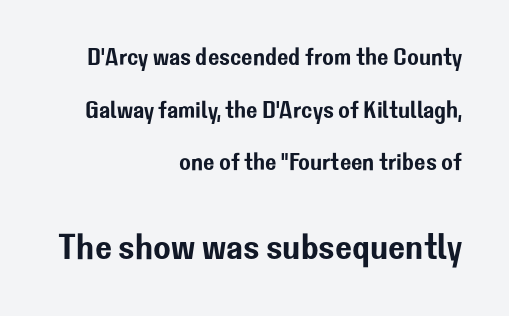
Q: Is the text italic (slanted)? A: No, it is upright.
Q: Is the typeface a serif or a sans-serif typeface? A: Sans-serif.
Q: Is the text underlined? A: No.
Q: How is the paragraph aligned? A: Right-aligned.
Q: Is the spacing between letters normal or unusually wide? A: Normal.
Q: Is the spacing between lines tight, normal or loose? A: Loose.
Q: Which block of text is set in a larger size, the first (top) or the second (bottom)? A: The second (bottom) one.
Q: Width (condensed, normal, or wide)? A: Normal.
Q: Stroke contrast? A: Low.
Q: x-height? A: Medium.
Q: Monospaced? A: No.
